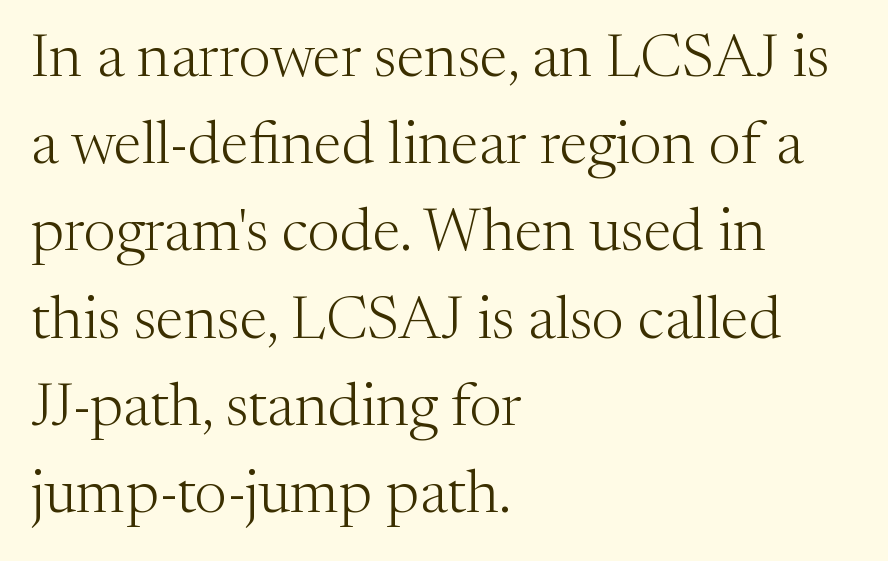
The rendering uses natural spacing where letterforms have individual widths. Every stem runs plumb, perpendicular to the baseline. A quiet, ordinary-to-light weight characterises the typeface. The baseline area is clear. Notice how the passage keeps a crisp vertical edge on the left only. Serifs: yes, visible at the terminals of the letterforms.
